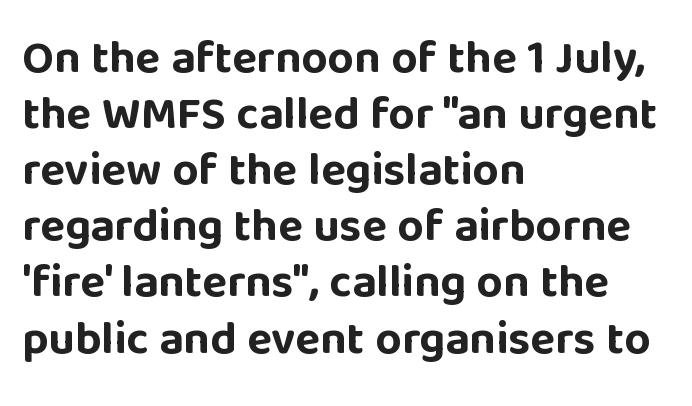
If you drew a ruler down the left edge, every line would touch it. Character widths vary here, with narrow letters taking less room than wide ones. Its strokes are broad and dark, the hallmark of bold type. Tracking value appears to be zero — textbook default spacing.
